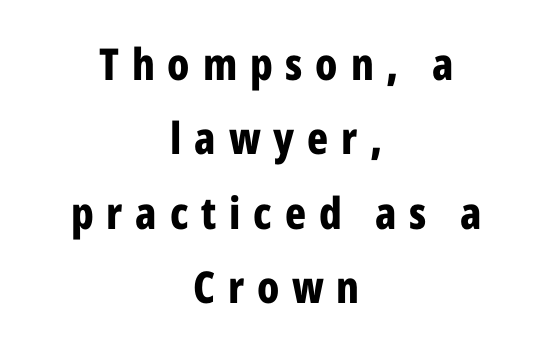
{"serif": "no", "italic": "no", "bold": "yes", "weight": "bold", "width": "condensed", "stroke_contrast": "low", "x_height": "medium", "monospaced": "no", "underline": "no", "align": "center", "line_spacing": "normal", "line_spacing_ratio": 1.69, "letter_spacing": "wide", "letter_spacing_em": 0.29, "glyph_px": 44}
